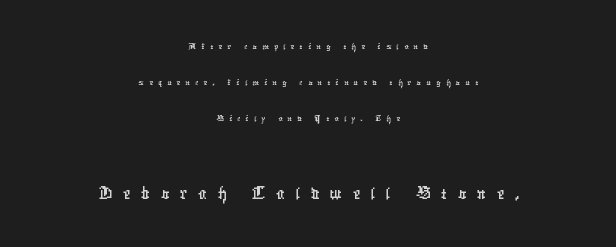
The font family rendered here belongs to the sans-serif group. Is this a fixed-width face? No — the glyphs have proportional, varying widths. Honestly, the letter spacing is so wide it's the main thing you notice. The area under the type is left untouched.
